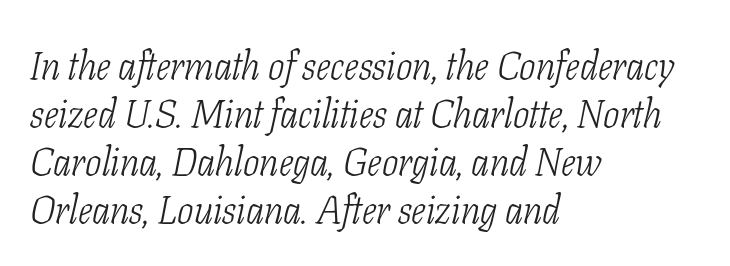
Q: Is the text bold? A: No.
Q: Is the text italic (slanted)? A: Yes, it leans right by about 11 degrees.
Q: Is the typeface a serif or a sans-serif typeface? A: Serif.
Q: Is the text underlined? A: No.
Q: How is the paragraph aligned? A: Left-aligned.
Q: Is the spacing between letters normal or unusually wide? A: Normal.
Q: Width (condensed, normal, or wide)? A: Condensed.
Q: Stroke contrast? A: Low.
Q: x-height? A: Medium.
Q: Monospaced? A: No.
